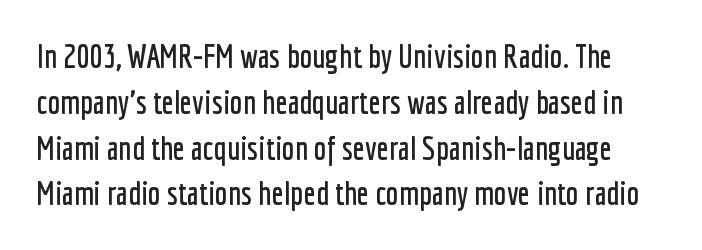
Q: Is the text italic (slanted)? A: No, it is upright.
Q: Is the typeface a serif or a sans-serif typeface? A: Sans-serif.
Q: Is the text underlined? A: No.
Q: Is the spacing between letters normal or unusually wide? A: Normal.
Q: Is the spacing between lines tight, normal or loose? A: Normal.
Q: Width (condensed, normal, or wide)? A: Condensed.
Q: Stroke contrast? A: Low.
Q: x-height? A: Medium.
Q: Monospaced? A: No.
